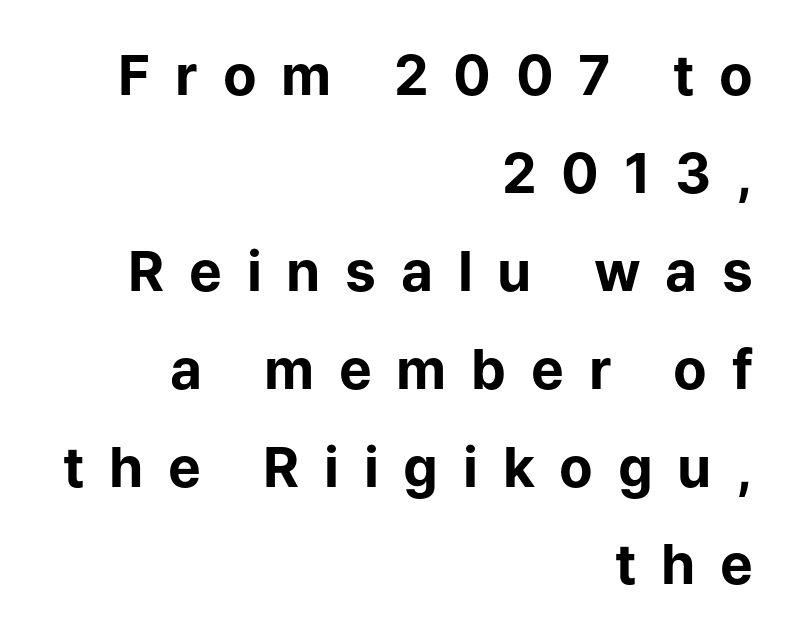
Q: Is the text bold? A: Yes.
Q: Is the text italic (slanted)? A: No, it is upright.
Q: Is the typeface a serif or a sans-serif typeface? A: Sans-serif.
Q: Is the text underlined? A: No.
Q: How is the paragraph aligned? A: Right-aligned.
Q: Is the spacing between letters normal or unusually wide? A: Unusually wide.
Q: Width (condensed, normal, or wide)? A: Normal.
Q: Stroke contrast? A: Low.
Q: x-height? A: Medium.
Q: Monospaced? A: No.
